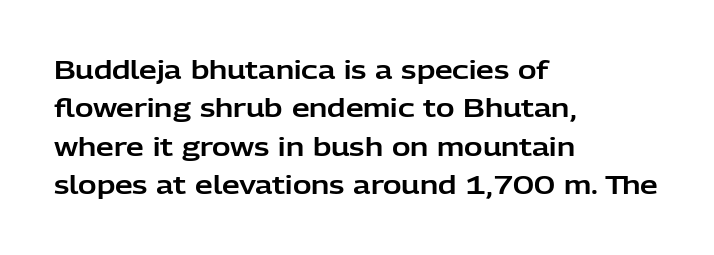
Q: Is the text italic (slanted)? A: No, it is upright.
Q: Is the text underlined? A: No.
Q: How is the paragraph aligned? A: Left-aligned.
Q: Is the spacing between letters normal or unusually wide? A: Normal.
Q: Is the spacing between lines tight, normal or loose? A: Normal.
